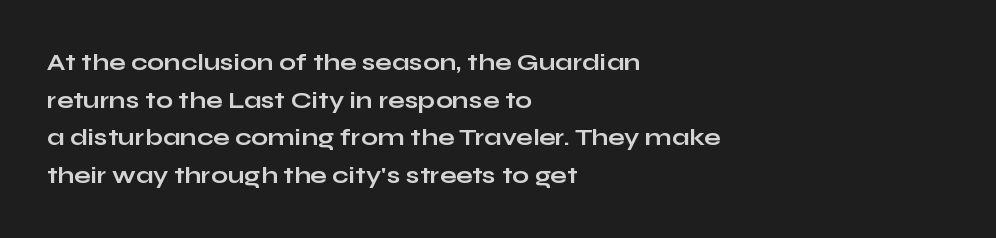
The image shows 24 px bold type, upright; set left-aligned, normal line spacing (1.57x), normal letter spacing, not underlined.
